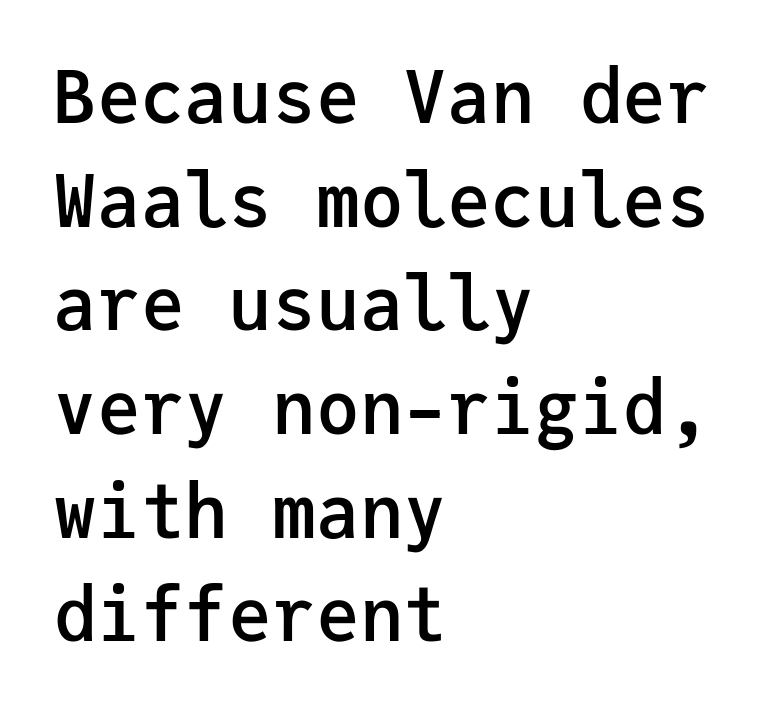
The image shows 73 px semibold sans-serif type, upright, monospaced; set left-aligned, normal line spacing (1.42x), normal letter spacing, not underlined; low stroke contrast and a medium x-height.
